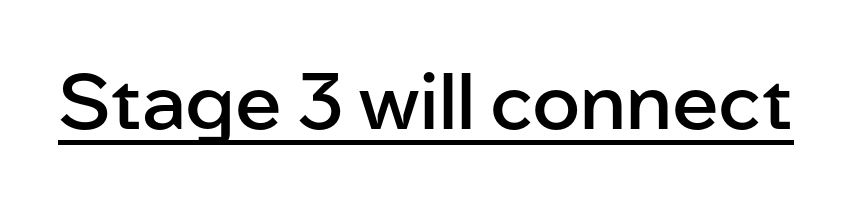
No italicization has been applied; the sample stays upright. The words here are underlined. Does the weight exceed regular? Yes, but only to semibold. Tracking value appears to be zero — textbook default spacing.
